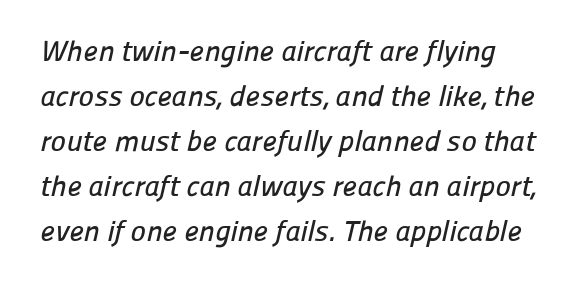
The image shows 29 px sans-serif type; set left-aligned, normal line spacing (1.55x), normal letter spacing, not underlined; low stroke contrast and a medium x-height.
